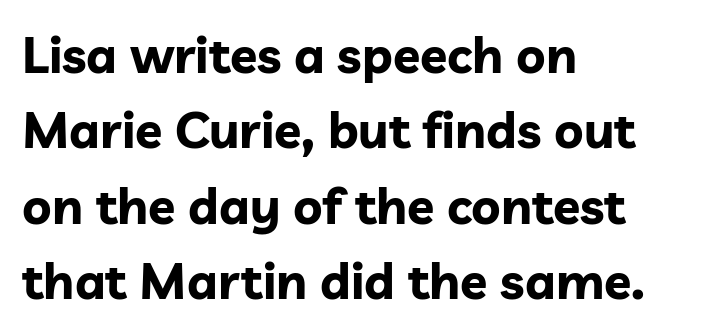
You could not count columns in this text — the font is proportionally spaced. Check where the strokes stop: nothing finishes them off — pure sans. Left-aligned paragraph, ragged on the right. Descenders are the only things crossing below the line. Caption: standard tracking, unaltered.
